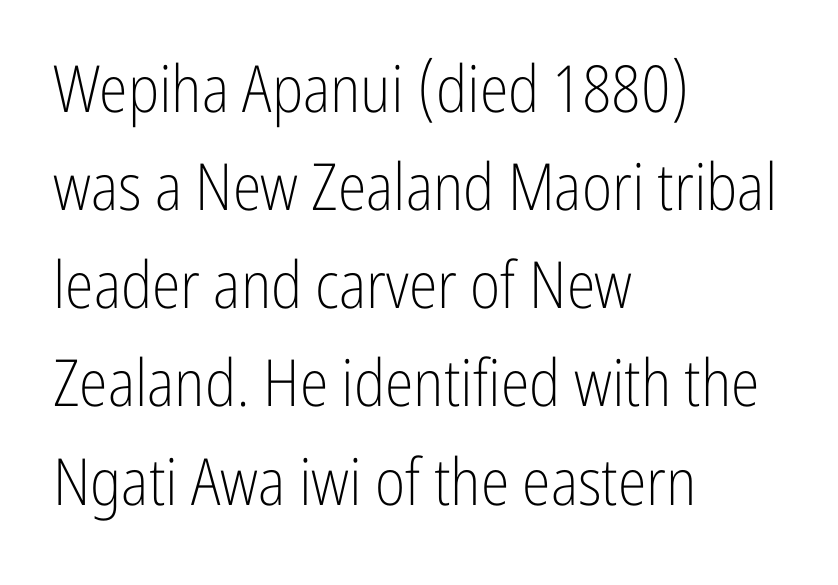
{"serif": "no", "italic": "no", "bold": "no", "weight": "light", "width": "condensed", "stroke_contrast": "low", "x_height": "medium", "monospaced": "no", "underline": "no", "align": "left", "line_spacing": "normal", "line_spacing_ratio": 1.51, "letter_spacing": "normal", "letter_spacing_em": 0.0, "glyph_px": 65}
